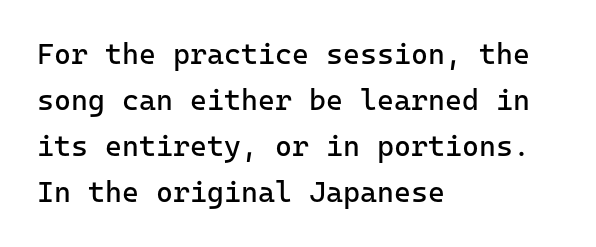
A clean baseline with only descenders dipping below it. Monospaced: the letters line up in strict vertical columns. No feet cap the strokes, marking this as sans-serif type. Observe the ordinary spacing: letters are neighbours, not strangers. Each new line begins a customary step beneath the previous one. Nope, not italic — everything's standing straight.
